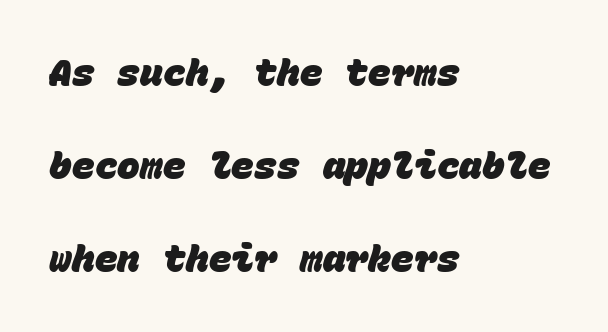
Typeset ragged right — the left edge is the straight one. What weight is shown? A full bold with thick strokes. The tracking reads as untouched default to a designer's eye. Is there much room between lines? Yes — plenty of vertical air separates them.
